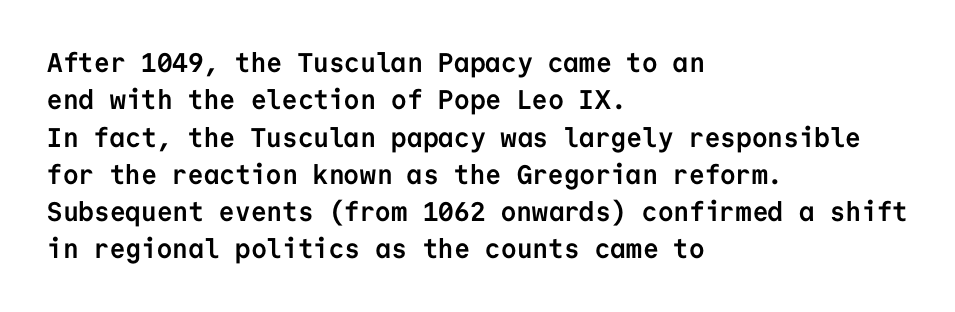
The image shows 27 px bold type, upright; set left-aligned, normal line spacing (1.38x), normal letter spacing, not underlined.
